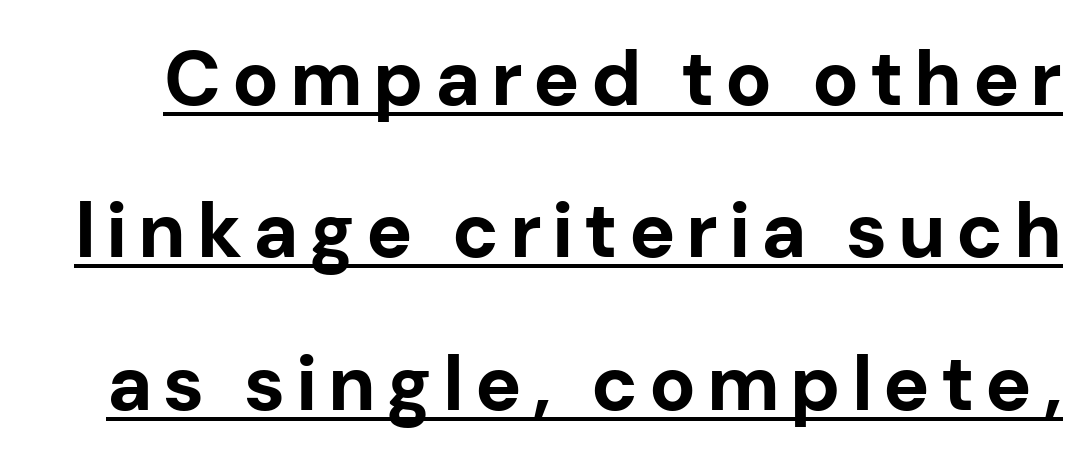
The image shows 77 px bold sans-serif type, upright; set loose line spacing (1.98x), underlined; low stroke contrast and a medium x-height.
